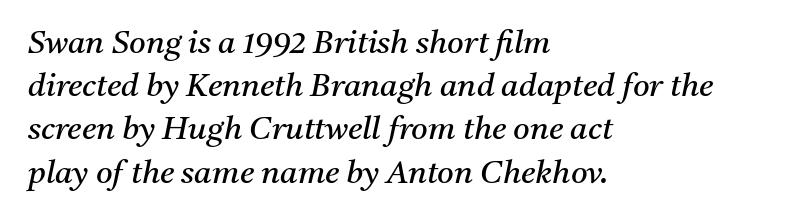
The image shows 32 px regular-weight serif type, italic (leaning right); set left-aligned, normal line spacing (1.35x), normal letter spacing, not underlined; medium stroke contrast and a medium x-height.
